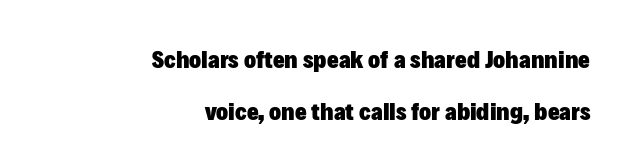
Emphasis by weight is at full strength: bold. Nothing unusual about the tracking: characters are spaced as the font intends. The specimen reads as upright at a glance. If you measured baseline to baseline, you'd find a long distance. The specimen omits any rule beneath the text block's lines.
